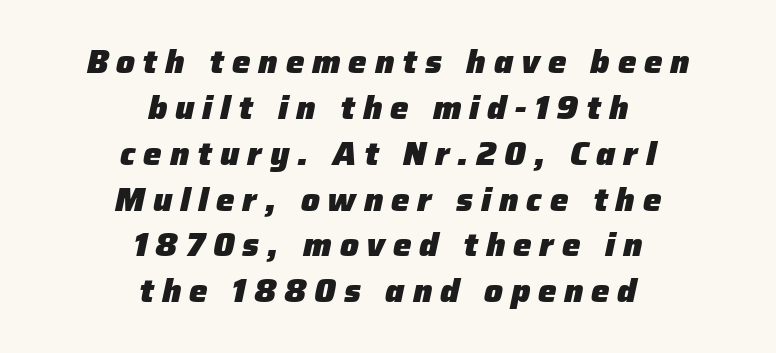
The image shows 33 px heavy type, italic (leaning right); set centered, normal line spacing (1.39x), unusually wide letter spacing (+0.24 em), not underlined; low stroke contrast and a medium x-height.
